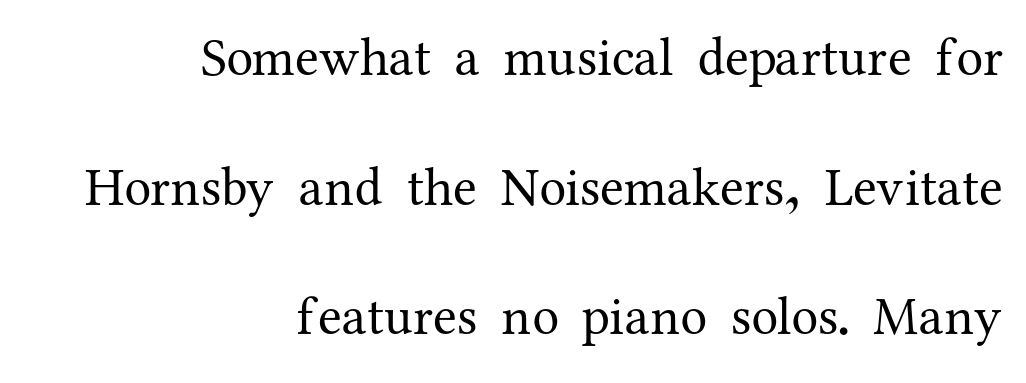
The lines are spread far apart with generous leading. Here the designer chose a conventional face with non-uniform glyph widths. Students, note that the glyphs here touch the page at normal intervals. The area under the type is left untouched. The ragged edge is on the left, which tells us the setting is flush right.
